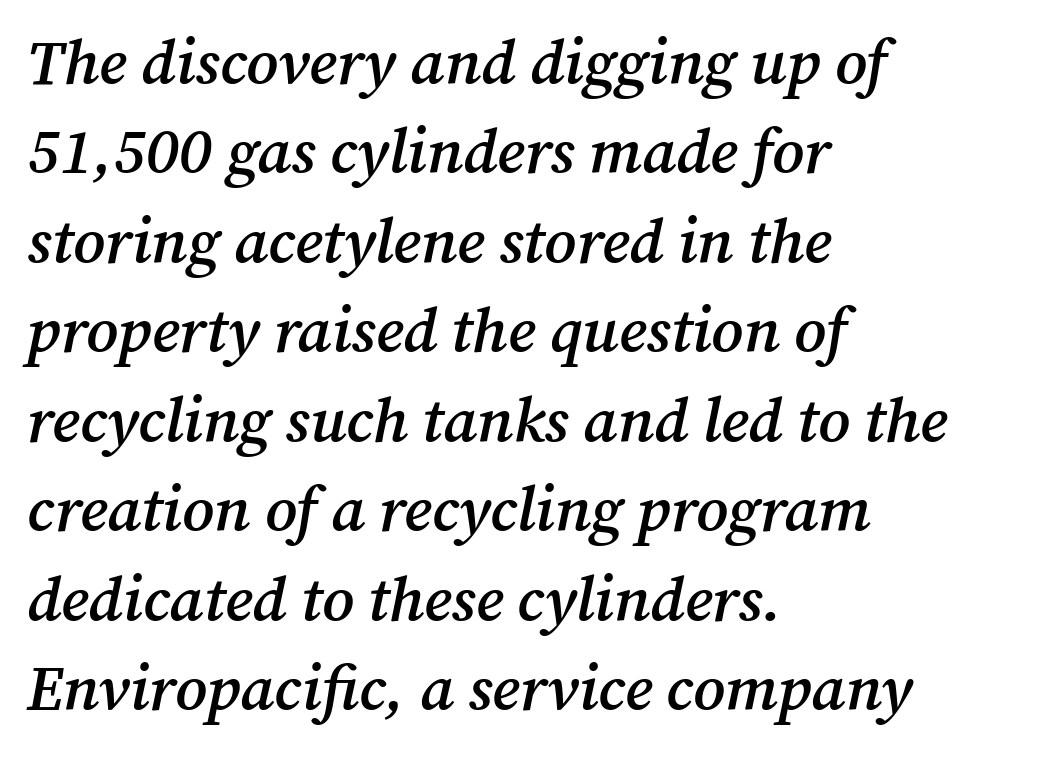
Q: Is the text bold? A: Semi-bold.
Q: Is the text italic (slanted)? A: Yes, it leans right by about 12 degrees.
Q: Is the typeface a serif or a sans-serif typeface? A: Serif.
Q: Is the text underlined? A: No.
Q: How is the paragraph aligned? A: Left-aligned.
Q: Is the spacing between letters normal or unusually wide? A: Normal.
Q: Is the spacing between lines tight, normal or loose? A: Normal.
Q: Width (condensed, normal, or wide)? A: Normal.
Q: Stroke contrast? A: Medium.
Q: x-height? A: Medium.
Q: Monospaced? A: No.
